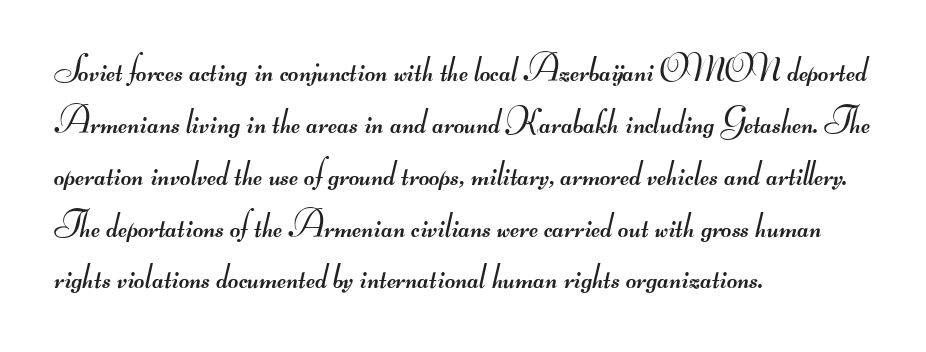
{"serif": "no", "bold": "no", "weight": "regular", "width": "wide", "stroke_contrast": "medium", "monospaced": "no", "underline": "no", "align": "left", "line_spacing": "normal", "line_spacing_ratio": 1.44, "letter_spacing": "normal", "letter_spacing_em": 0.0, "glyph_px": 36}
